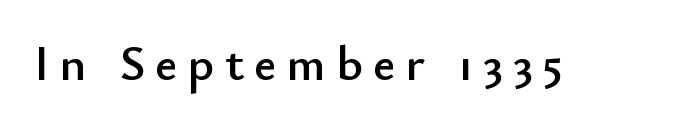
The letterforms stand isolated, each surrounded by extra space. Font category for this specimen: sans-serif. A typesetter would mark this as roman, not italic. Each letter keeps its own natural width here, so spacing adapts to shape.
